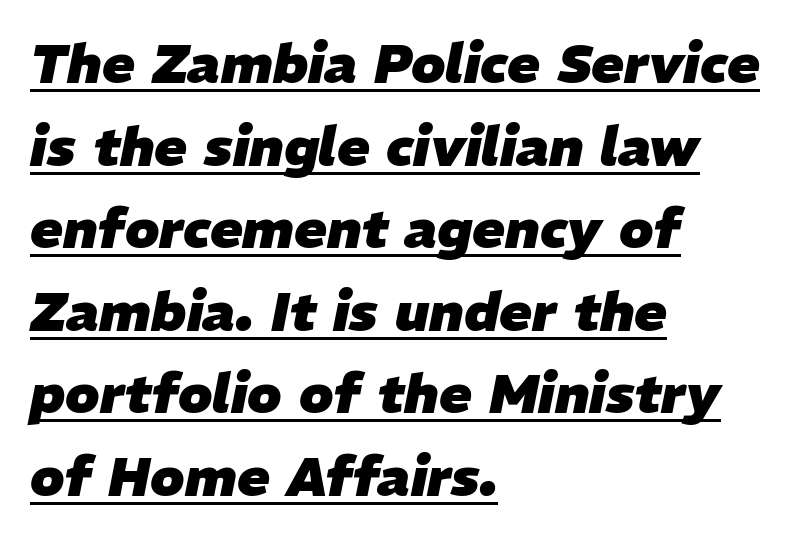
The image shows 54 px heavy type, italic (leaning right); set left-aligned, normal line spacing (1.53x), normal letter spacing, underlined; low stroke contrast and a medium x-height.
